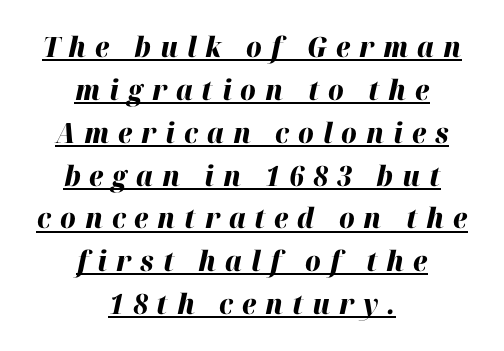
Q: Is the text bold? A: Yes.
Q: Is the text italic (slanted)? A: Yes, it leans right by about 12 degrees.
Q: Is the text underlined? A: Yes.
Q: How is the paragraph aligned? A: Centered.
Q: Is the spacing between letters normal or unusually wide? A: Unusually wide.
Q: Is the spacing between lines tight, normal or loose? A: Normal.
Q: Width (condensed, normal, or wide)? A: Normal.
Q: Stroke contrast? A: High.
Q: x-height? A: Medium.
Q: Monospaced? A: No.
